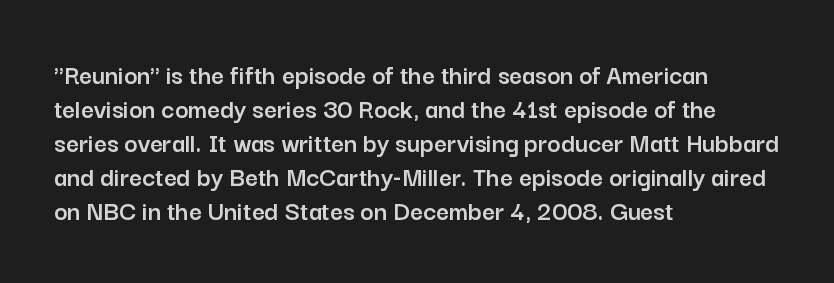
The image shows 28 px sans-serif type, upright; set left-aligned, line spacing 1.21x, normal letter spacing, not underlined; low stroke contrast and a medium x-height.
